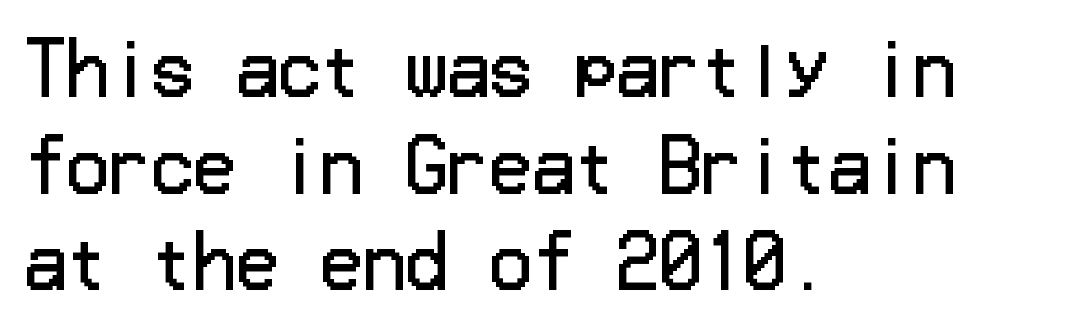
The image shows 70 px regular-weight sans-serif type, upright; set left-aligned, normal line spacing (1.38x), normal letter spacing, not underlined; low stroke contrast and a medium x-height.
